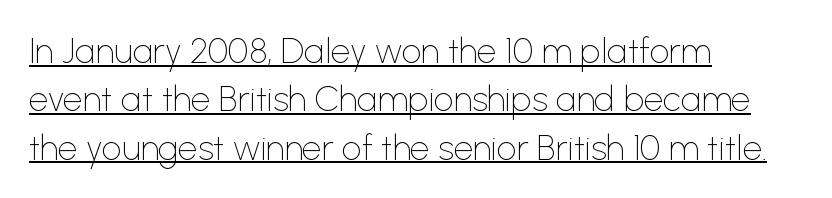
Q: Is the text bold? A: No.
Q: Is the text italic (slanted)? A: No, it is upright.
Q: Is the typeface a serif or a sans-serif typeface? A: Sans-serif.
Q: Is the text underlined? A: Yes.
Q: How is the paragraph aligned? A: Left-aligned.
Q: Is the spacing between letters normal or unusually wide? A: Normal.
Q: Is the spacing between lines tight, normal or loose? A: Normal.
Q: Width (condensed, normal, or wide)? A: Normal.
Q: Stroke contrast? A: Low.
Q: x-height? A: Medium.
Q: Monospaced? A: No.
